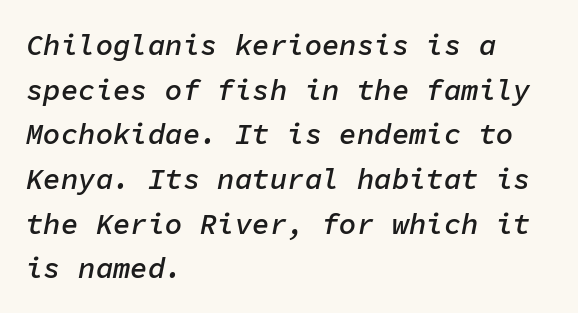
Q: Is the text bold? A: Semi-bold.
Q: Is the text italic (slanted)? A: Yes, it leans right by about 11 degrees.
Q: Is the text underlined? A: No.
Q: How is the paragraph aligned? A: Left-aligned.
Q: Is the spacing between letters normal or unusually wide? A: Normal.
Q: Is the spacing between lines tight, normal or loose? A: Normal.
Q: Width (condensed, normal, or wide)? A: Normal.
Q: Stroke contrast? A: Low.
Q: x-height? A: Medium.
Q: Monospaced? A: Yes.
